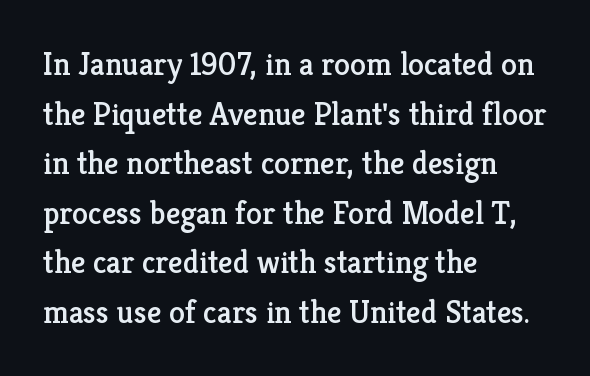
Q: Is the text italic (slanted)? A: No, it is upright.
Q: Is the typeface a serif or a sans-serif typeface? A: Serif.
Q: Is the text underlined? A: No.
Q: How is the paragraph aligned? A: Left-aligned.
Q: Is the spacing between letters normal or unusually wide? A: Normal.
Q: Is the spacing between lines tight, normal or loose? A: Normal.
Q: Width (condensed, normal, or wide)? A: Normal.
Q: Stroke contrast? A: Low.
Q: x-height? A: Medium.
Q: Monospaced? A: No.
